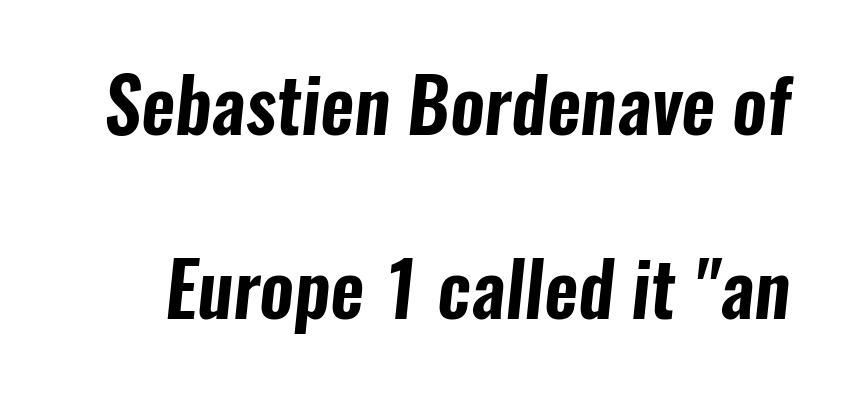
Q: Is the typeface a serif or a sans-serif typeface? A: Sans-serif.
Q: Is the text underlined? A: No.
Q: Is the spacing between letters normal or unusually wide? A: Normal.
Q: Is the spacing between lines tight, normal or loose? A: Loose.
Q: Width (condensed, normal, or wide)? A: Condensed.
Q: Stroke contrast? A: Low.
Q: x-height? A: Medium.
Q: Monospaced? A: No.
